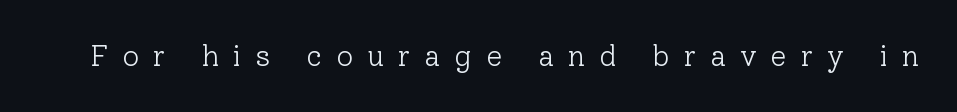
Q: Is the text bold? A: No.
Q: Is the text italic (slanted)? A: No, it is upright.
Q: Is the typeface a serif or a sans-serif typeface? A: Serif.
Q: Is the text underlined? A: No.
Q: Is the spacing between letters normal or unusually wide? A: Unusually wide.
Q: Width (condensed, normal, or wide)? A: Normal.
Q: Stroke contrast? A: Low.
Q: x-height? A: Medium.
Q: Monospaced? A: No.
